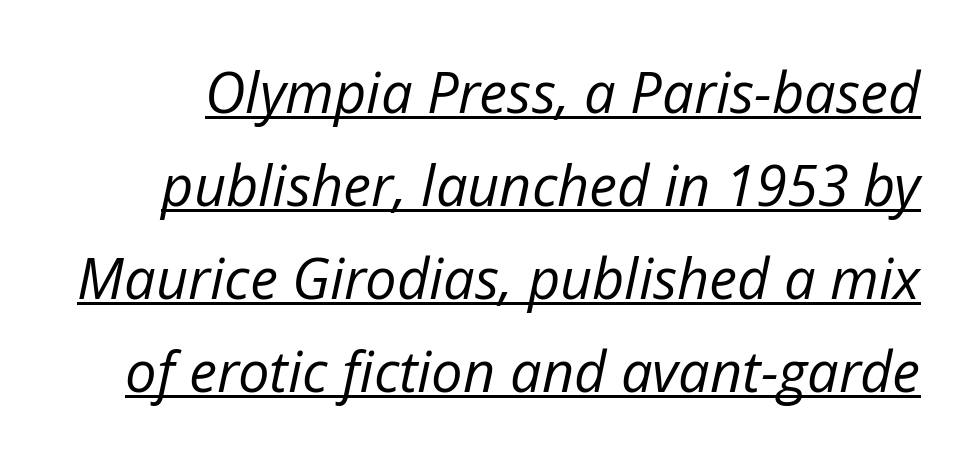
The specimen includes a rule beneath the text block's lines. Stroke mass is kept to a normal reading level or below. The letterforms sit shoulder to shoulder at normal distance. A typesetter would call this proportional, since set widths differ per character. An italicized treatment has been applied to the whole sample. The designer left line spacing at the default.
